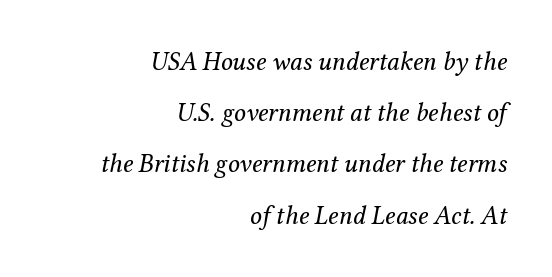
Characters follow at the spacing the type designer built in. Italic: yes, the glyphs are oblique. Regarding leading, the lines here are spaced well apart. The paragraph shown leans on its right margin. A bare baseline throughout the passage.
